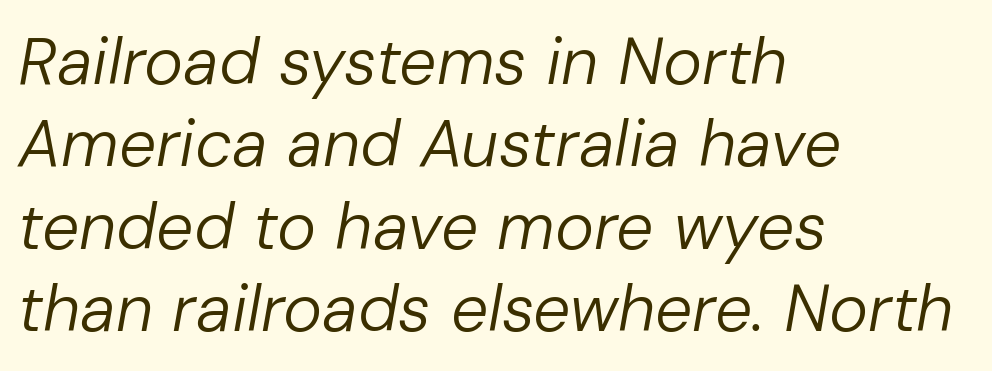
Q: Is the text bold? A: No.
Q: Is the text italic (slanted)? A: Yes, it leans right by about 10 degrees.
Q: Is the text underlined? A: No.
Q: How is the paragraph aligned? A: Left-aligned.
Q: Is the spacing between letters normal or unusually wide? A: Normal.
Q: Is the spacing between lines tight, normal or loose? A: Normal.
Q: Width (condensed, normal, or wide)? A: Normal.
Q: Stroke contrast? A: Low.
Q: x-height? A: Medium.
Q: Monospaced? A: No.
